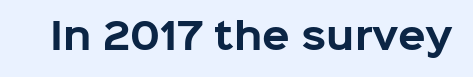
Q: Is the text bold? A: Yes.
Q: Is the text italic (slanted)? A: No, it is upright.
Q: Is the typeface a serif or a sans-serif typeface? A: Sans-serif.
Q: Is the text underlined? A: No.
Q: Is the spacing between letters normal or unusually wide? A: Normal.
Q: Width (condensed, normal, or wide)? A: Normal.
Q: Stroke contrast? A: Low.
Q: x-height? A: Medium.
Q: Monospaced? A: No.
